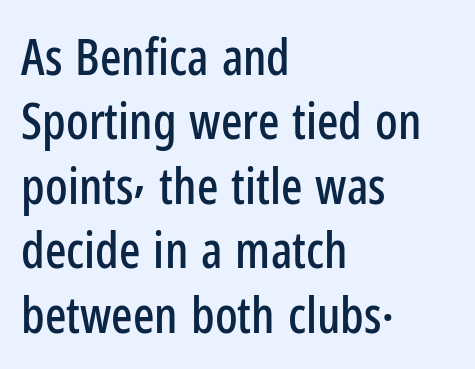
{"serif": "no", "italic": "no", "width": "condensed", "stroke_contrast": "low", "x_height": "medium", "monospaced": "no", "underline": "no", "align": "left", "line_spacing": "normal", "line_spacing_ratio": 1.29, "letter_spacing": "normal", "letter_spacing_em": 0.0, "glyph_px": 50}
